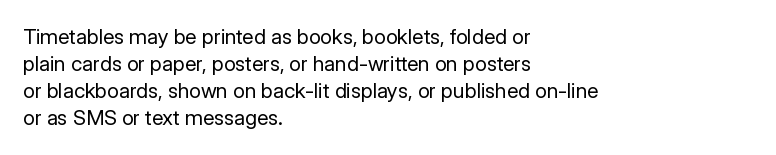
Q: Is the text bold? A: No.
Q: Is the text italic (slanted)? A: No, it is upright.
Q: Is the text underlined? A: No.
Q: How is the paragraph aligned? A: Left-aligned.
Q: Is the spacing between letters normal or unusually wide? A: Normal.
Q: Is the spacing between lines tight, normal or loose? A: Normal.
